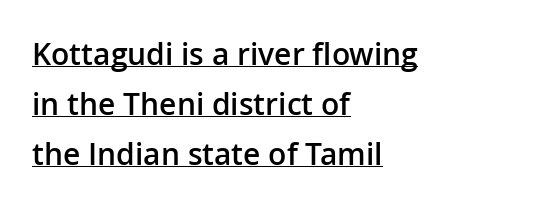
{"serif": "no", "italic": "no", "bold": "semi", "weight": "semibold", "width": "normal", "stroke_contrast": "low", "x_height": "medium", "monospaced": "no", "underline": "yes", "align": "left", "line_spacing": "normal", "line_spacing_ratio": 1.66, "letter_spacing": "normal", "letter_spacing_em": 0.0, "glyph_px": 30}
